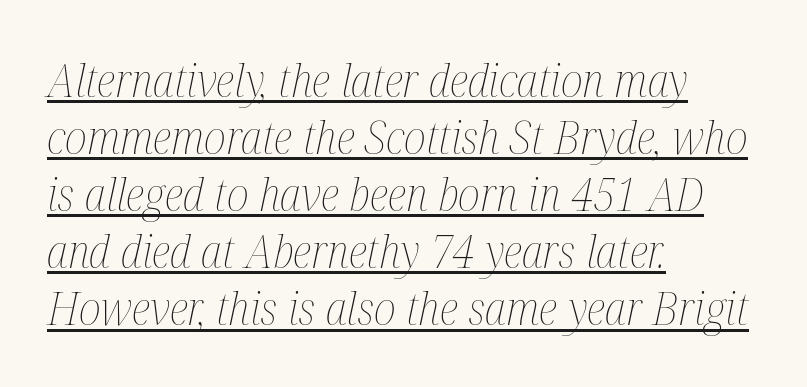
Is the letter spacing exaggerated? No — it looks like the ordinary default. Note the varied advance widths — an 'i' is clearly narrower than an 'm'. The passage shown leans; its letterforms are oblique. Horizontally, the lines are justified to the leading edge only. Beneath each row of characters lies a ruled line.
